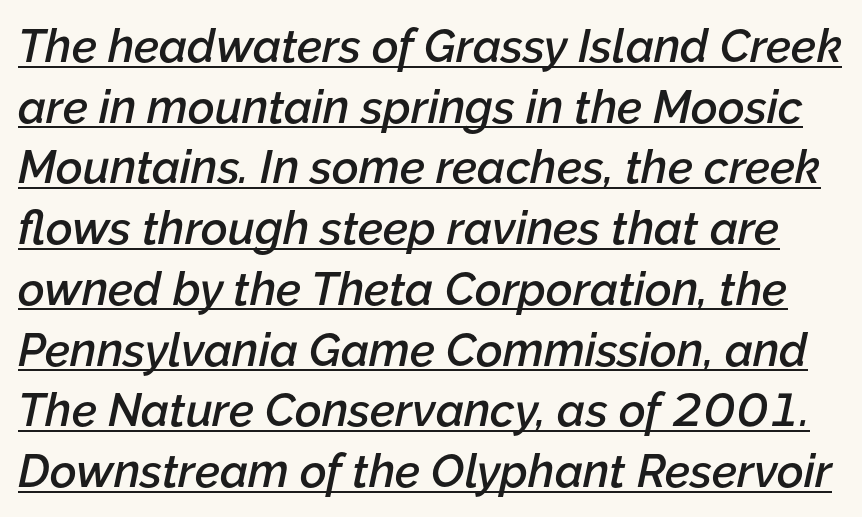
{"italic": "yes", "lean": "right", "slant_degrees": 12, "bold": "semi", "weight": "semibold", "width": "normal", "stroke_contrast": "low", "x_height": "medium", "monospaced": "no", "underline": "yes", "line_spacing": "normal", "line_spacing_ratio": 1.32, "letter_spacing": "normal", "letter_spacing_em": 0.0, "glyph_px": 46}
